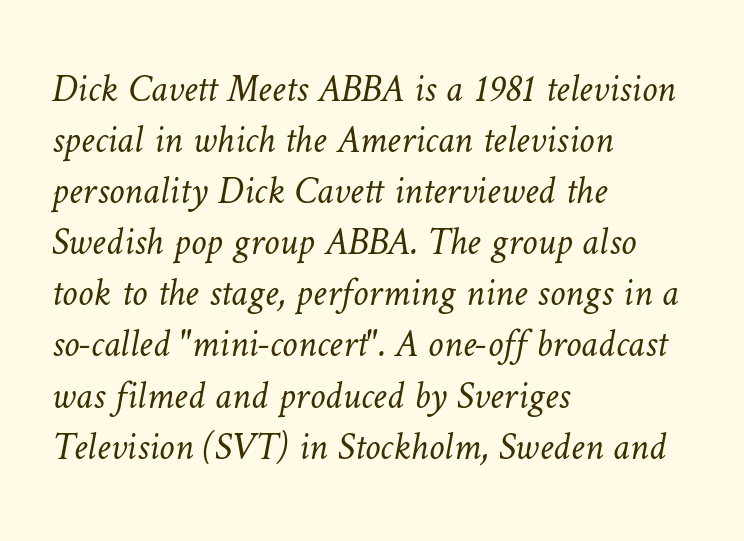
Stems here are at most as thick as an everyday book face. Quick note: underline off. Vertically, the passage feels balanced, rows spaced as you'd expect. A typesetter would call this zero additional tracking.
